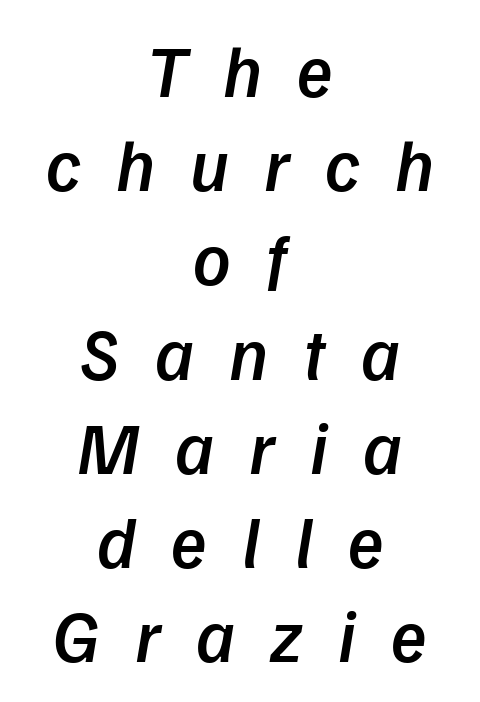
The image shows 73 px semibold type, italic (leaning right); set centered, normal line spacing (1.29x), unusually wide letter spacing (+0.48 em), not underlined; low stroke contrast and a medium x-height.
